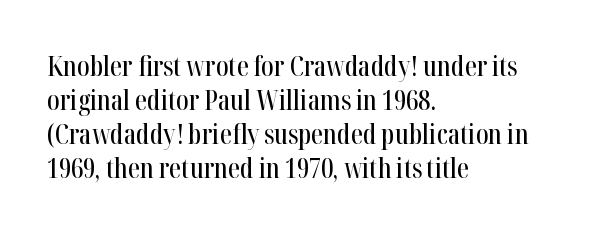
Q: Is the text italic (slanted)? A: No, it is upright.
Q: Is the text underlined? A: No.
Q: How is the paragraph aligned? A: Left-aligned.
Q: Is the spacing between letters normal or unusually wide? A: Normal.
Q: Is the spacing between lines tight, normal or loose? A: Normal.
